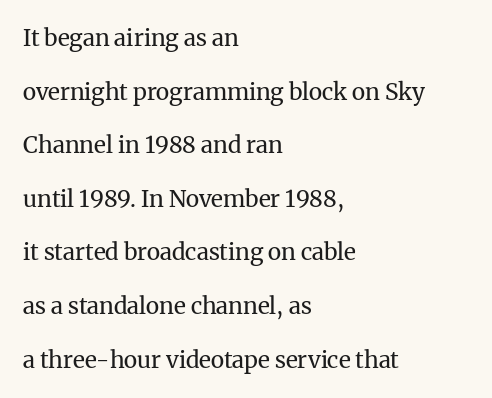
The image shows 23 px text type, upright; set left-aligned, loose line spacing (2.33x), normal letter spacing, not underlined.
